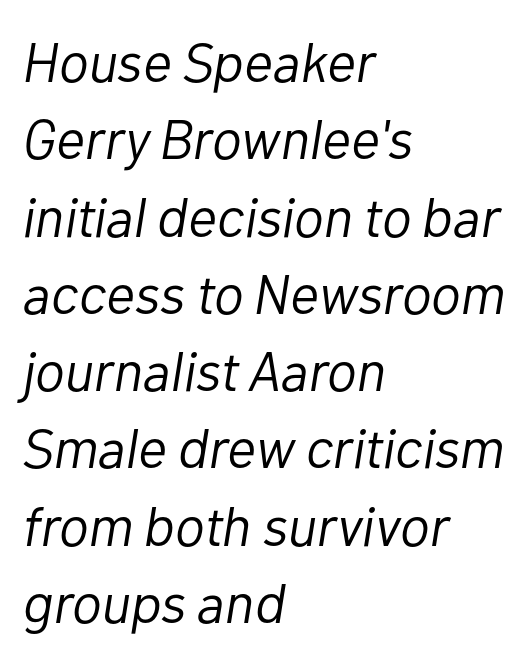
Q: Is the text bold? A: No.
Q: Is the text italic (slanted)? A: Yes, it leans right by about 10 degrees.
Q: Is the text underlined? A: No.
Q: How is the paragraph aligned? A: Left-aligned.
Q: Is the spacing between letters normal or unusually wide? A: Normal.
Q: Is the spacing between lines tight, normal or loose? A: Normal.
Q: Width (condensed, normal, or wide)? A: Normal.
Q: Stroke contrast? A: Low.
Q: x-height? A: Medium.
Q: Monospaced? A: No.
